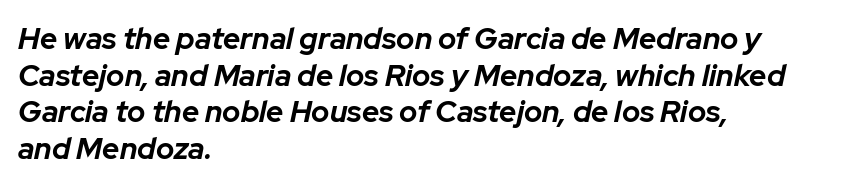
The face used here has a pronounced slope to its letters. Which margin do the lines hug? The left one — the right edge is uneven. Strokes here are thick enough to call this a true bold. The string is rendered with underlining switched off.
